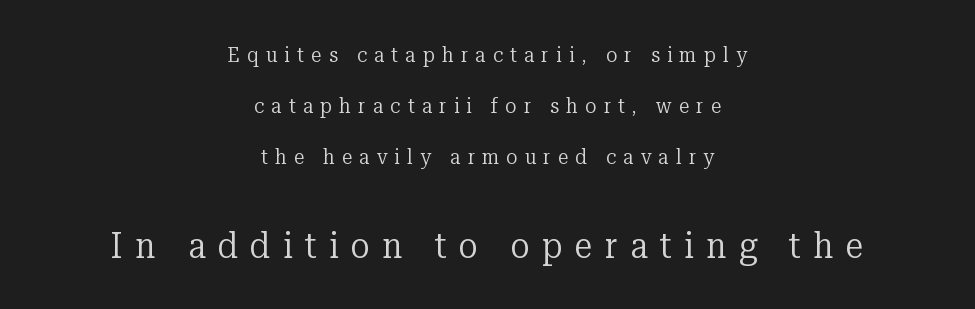
{"serif": "yes", "italic": "no", "bold": "no", "weight": "regular", "width": "normal", "stroke_contrast": "low", "x_height": "medium", "monospaced": "no", "underline": "no", "align": "center", "line_spacing": "loose", "line_spacing_ratio": 2.43, "letter_spacing": "wide", "letter_spacing_em": 0.34, "larger_block": "second", "size_ratio": 1.71, "glyph_px": 36}
